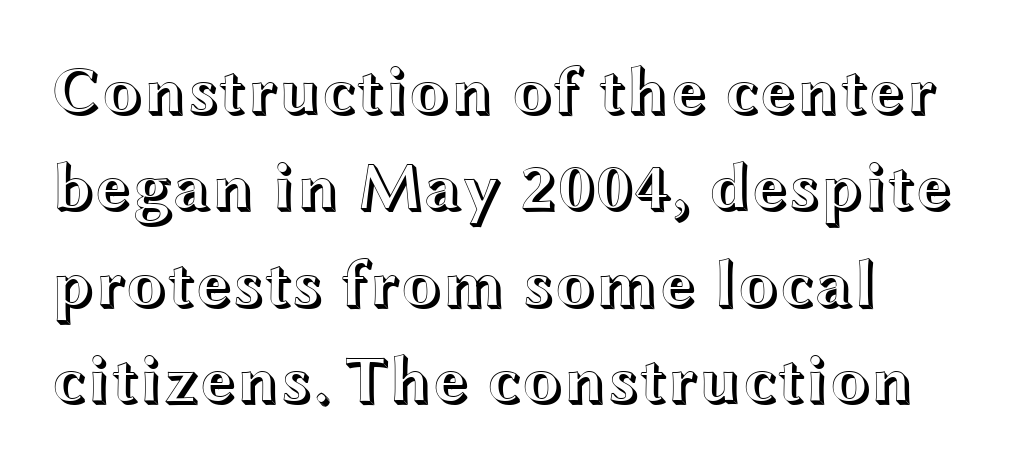
{"italic": "no", "width": "wide", "x_height": "medium", "monospaced": "no", "underline": "no", "align": "left", "line_spacing": "normal", "line_spacing_ratio": 1.44, "letter_spacing": "normal", "letter_spacing_em": 0.0, "glyph_px": 67}
